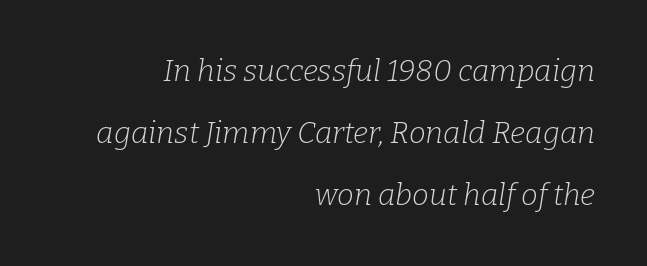
The image shows 30 px light serif type, italic (leaning right); set right-aligned, loose line spacing (2.07x), normal letter spacing, not underlined; low stroke contrast and a medium x-height.
